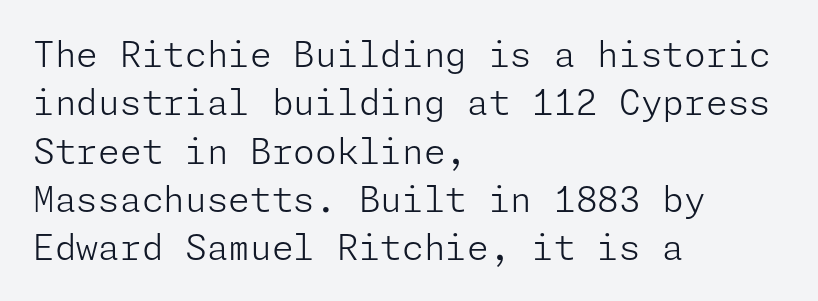
{"serif": "no", "italic": "no", "bold": "no", "weight": "light", "width": "normal", "stroke_contrast": "low", "x_height": "medium", "underline": "no", "align": "left", "line_spacing": "normal", "line_spacing_ratio": 1.38, "letter_spacing": "normal", "letter_spacing_em": 0.0, "glyph_px": 35}
